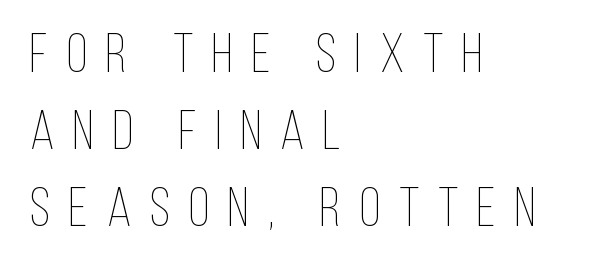
Q: Is the text bold? A: No.
Q: Is the text italic (slanted)? A: No, it is upright.
Q: Is the text underlined? A: No.
Q: How is the paragraph aligned? A: Left-aligned.
Q: Is the spacing between letters normal or unusually wide? A: Unusually wide.
Q: Is the spacing between lines tight, normal or loose? A: Normal.
Q: Width (condensed, normal, or wide)? A: Condensed.
Q: Stroke contrast? A: Low.
Q: x-height? A: Large.
Q: Monospaced? A: No.
